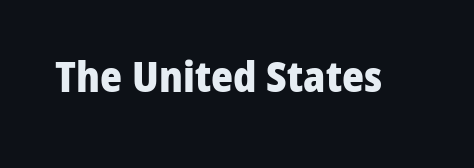
Q: Is the text bold? A: Yes.
Q: Is the text italic (slanted)? A: No, it is upright.
Q: Is the typeface a serif or a sans-serif typeface? A: Sans-serif.
Q: Is the text underlined? A: No.
Q: Is the spacing between letters normal or unusually wide? A: Normal.
Q: Width (condensed, normal, or wide)? A: Normal.
Q: Stroke contrast? A: Low.
Q: x-height? A: Medium.
Q: Monospaced? A: No.
